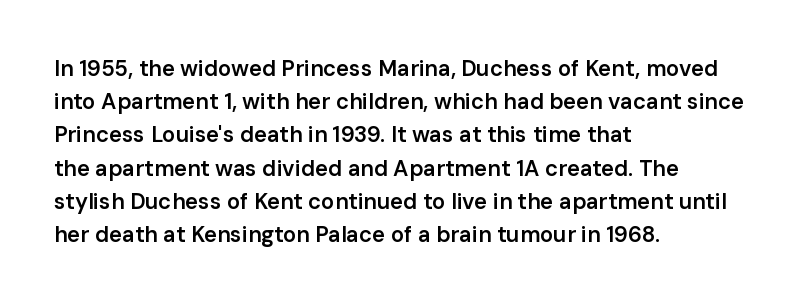
The words here are not underlined. Each new line begins a customary step beneath the previous one. These lines were composed using upright roman letters. In CSS terms this would be text-align: left. Compared with typical body copy, the letter spacing here is the same. This is the in-between weight designers call semibold or demi.
